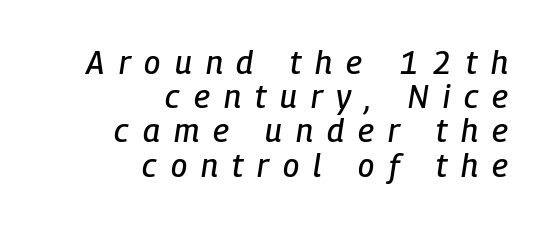
The image shows 32 px condensed type, italic (leaning right); set right-aligned, tight line spacing (1.07x), unusually wide letter spacing (+0.44 em), not underlined; low stroke contrast and a medium x-height.
